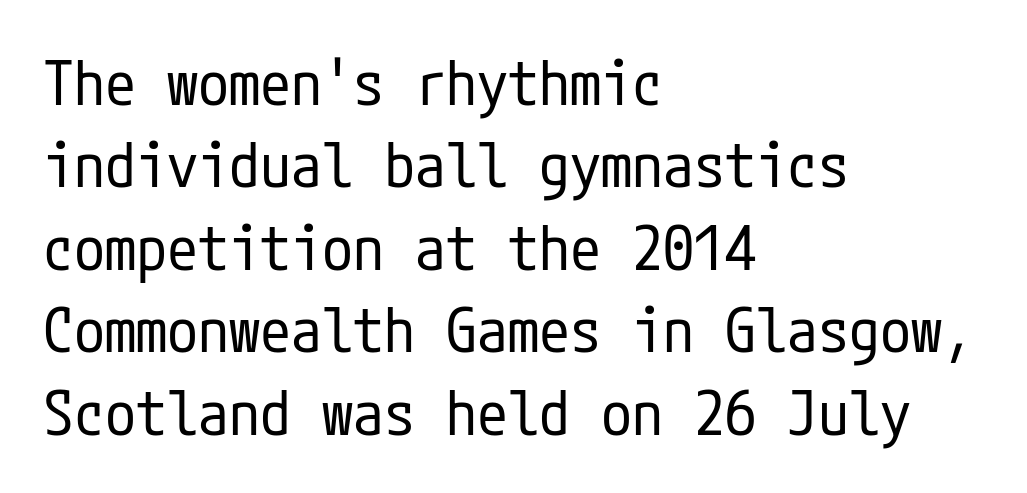
The face used here is a sans, in the tradition of grotesques and geometrics. Upright lettering throughout. These lines keep a tight, regular rhythm from letter to letter. Compared with typical paragraphs, the rows here are spaced about the same.
